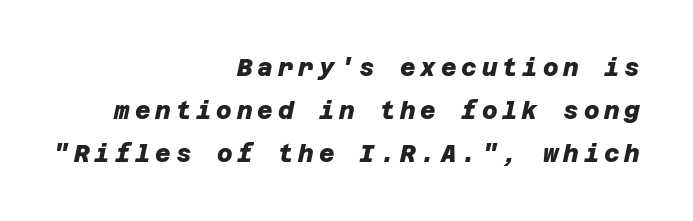
Q: Is the text bold? A: Yes.
Q: Is the text underlined? A: No.
Q: How is the paragraph aligned? A: Right-aligned.
Q: Is the spacing between letters normal or unusually wide? A: Unusually wide.
